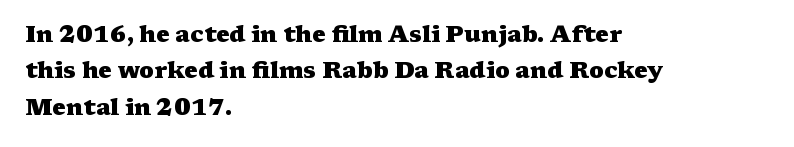
{"italic": "no", "bold": "yes", "underline": "no", "align": "left", "line_spacing": "normal", "line_spacing_ratio": 1.58, "letter_spacing": "normal", "letter_spacing_em": 0.0, "glyph_px": 23}
